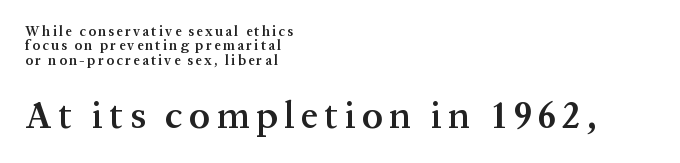
The image shows 38 px semibold serif type, upright; set left-aligned, tight line spacing (1.03x), not underlined; the second (bottom) block is 2.71x larger; medium stroke contrast and a medium x-height.
